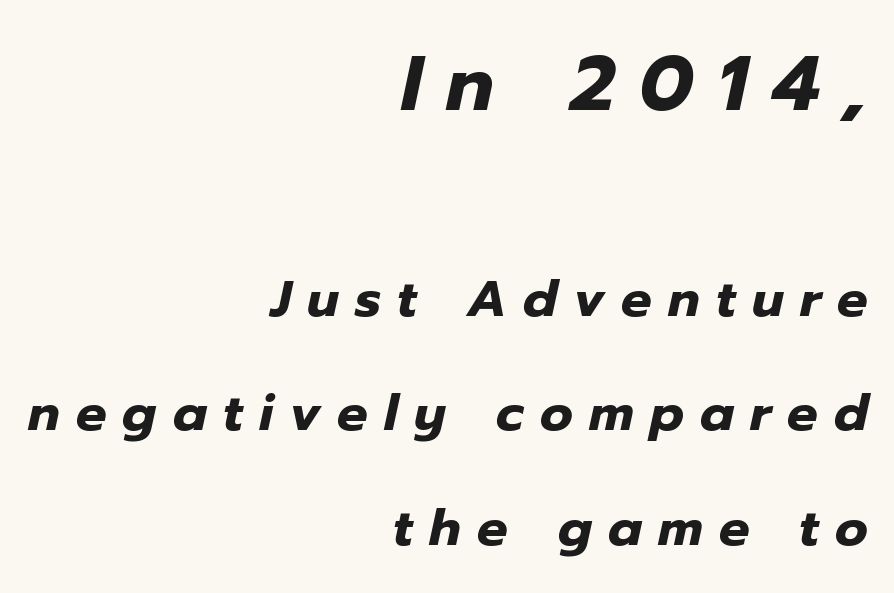
The image shows 77 px heavy type, italic (leaning right); set right-aligned, loose line spacing (2.24x), unusually wide letter spacing (+0.32 em), not underlined; the first (top) block is 1.51x larger; low stroke contrast and a medium x-height.
